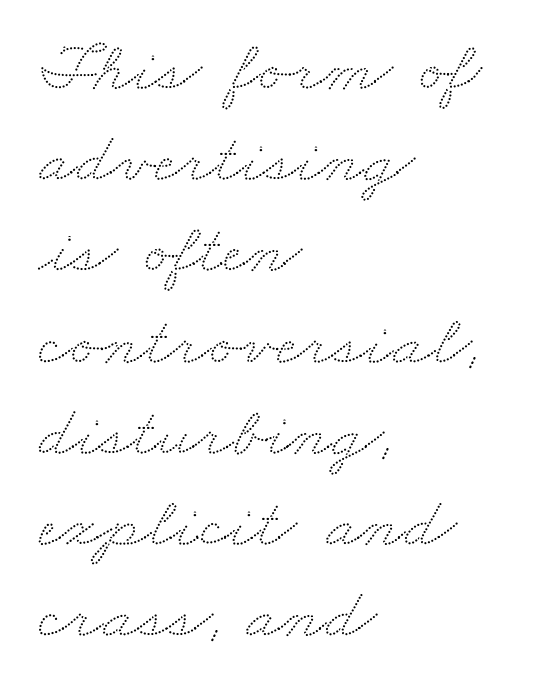
These lines are set flush left with a ragged right edge. The horizontal fit of the characters is conventional and even. The glyphs are unaccompanied by any horizontal stroke below them. The block of text has a typical density, with ordinary space between rows. The face used here is proportionally spaced, like ordinary book or web type.
